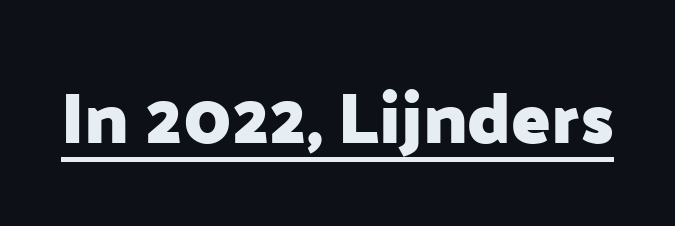
The rendered words wear a rule along their underside. Is there any slant? The stems are plumb. This sample uses a sans-serif face. The letters sit at their default tracking, neither squeezed nor spread. Each letter keeps its own natural width here, so spacing adapts to shape.
